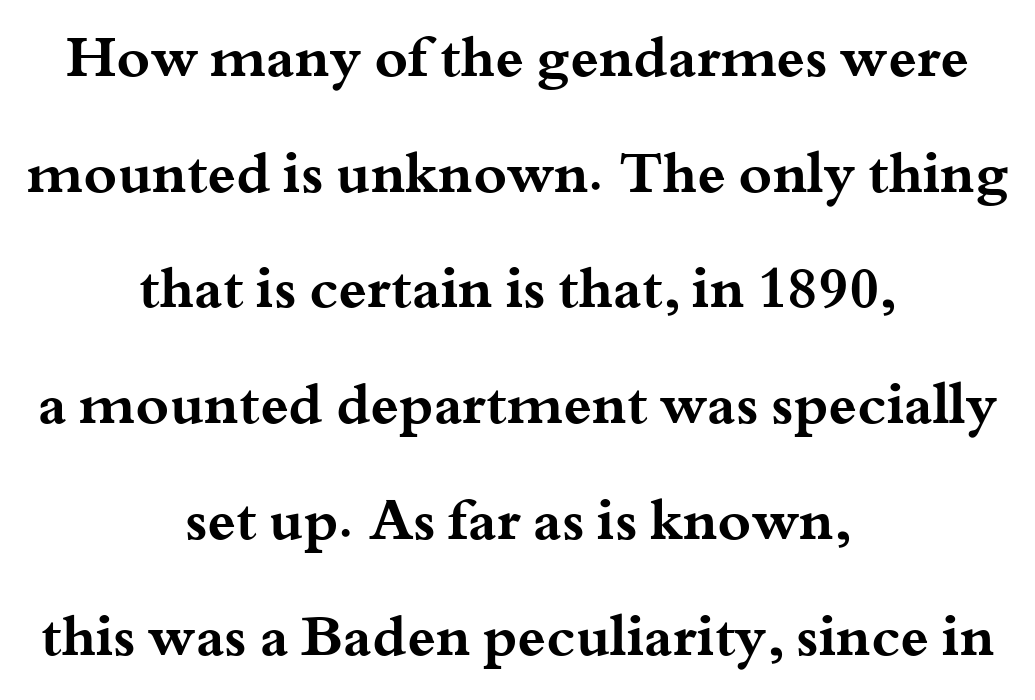
The tracking reads as untouched default to a designer's eye. Interline gaps are noticeably wide in this sample. Horizontally, the lines are justified to the midpoint only. Note the varied advance widths — an 'i' is clearly narrower than an 'm'. The sample has been set heavy, in full bold.
